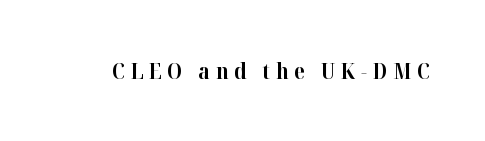
Letters rest on an invisible, unmarked baseline. Tracking here is generous; glyphs stand well apart from one another. When letters stand straight like this, we call the style roman or upright. A full-strength bold gives these letters their thick strokes.
